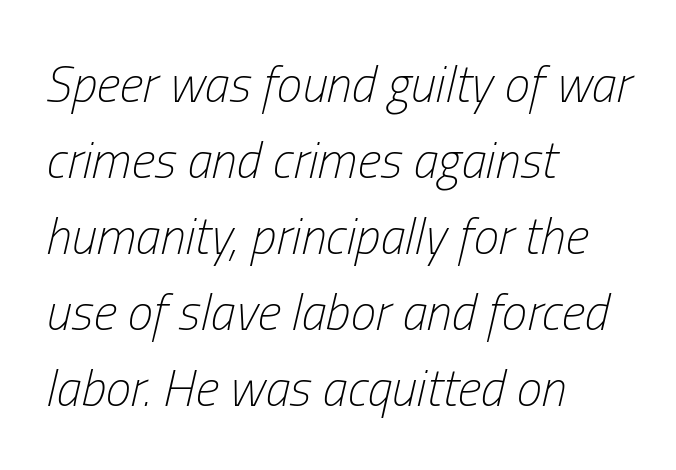
Q: Is the text bold? A: No.
Q: Is the text italic (slanted)? A: Yes, it leans right by about 13 degrees.
Q: Is the text underlined? A: No.
Q: How is the paragraph aligned? A: Left-aligned.
Q: Is the spacing between letters normal or unusually wide? A: Normal.
Q: Is the spacing between lines tight, normal or loose? A: Normal.
Q: Width (condensed, normal, or wide)? A: Condensed.
Q: Stroke contrast? A: Low.
Q: x-height? A: Medium.
Q: Monospaced? A: No.
